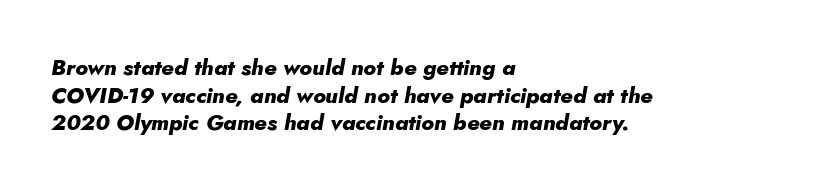
Does the weight exceed regular? Yes, all the way to bold. Regarding leading, the lines here are spaced in the standard way. Layout note: lines flush left. These lines were composed using italics. Glyph-to-glyph distance matches everyday printed text.
